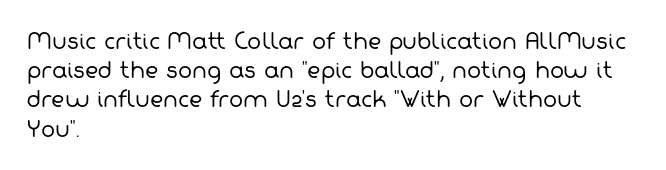
Q: Is the text bold? A: No.
Q: Is the text underlined? A: No.
Q: How is the paragraph aligned? A: Left-aligned.
Q: Is the spacing between letters normal or unusually wide? A: Normal.
Q: Is the spacing between lines tight, normal or loose? A: Normal.
